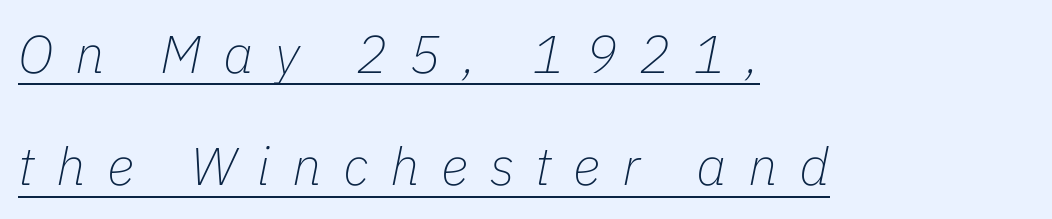
The image shows 53 px thin type, italic (leaning right); set left-aligned, loose line spacing (2.12x), unusually wide letter spacing (+0.41 em), underlined; low stroke contrast and a medium x-height.
